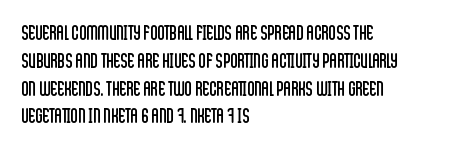
Nothing heavy about these letters — not bold at all. Compared with a centered layout, this one pins lines to the left instead. Spacing between characters is what you'd get straight out of the box. Posture: vertical. Anything drawn beneath the words? Only blank space.
